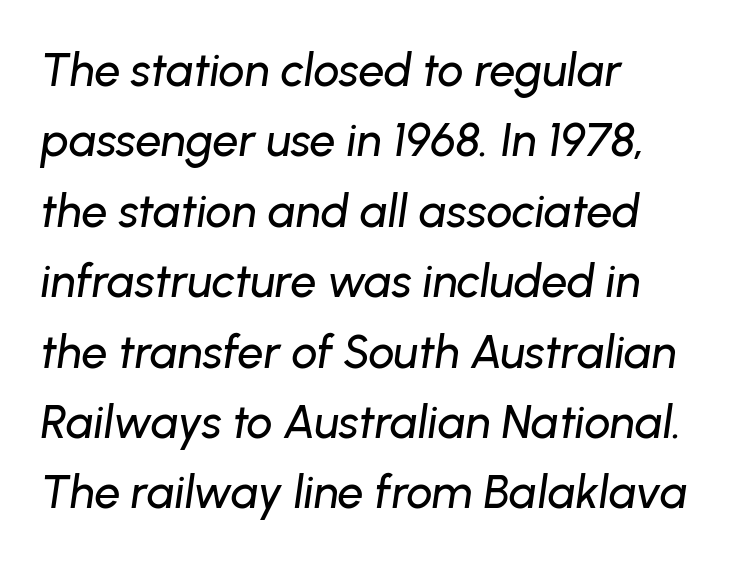
Line starts are locked; line ends wander. Is there much room between lines? A standard amount, neither cramped nor airy. Note the varied advance widths — an 'i' is clearly narrower than an 'm'. What stands out about the letter spacing? Nothing — it is the standard amount.
